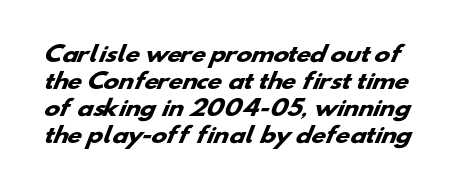
Q: Is the text bold? A: Yes.
Q: Is the text underlined? A: No.
Q: Is the spacing between letters normal or unusually wide? A: Normal.
Q: Is the spacing between lines tight, normal or loose? A: Normal.
